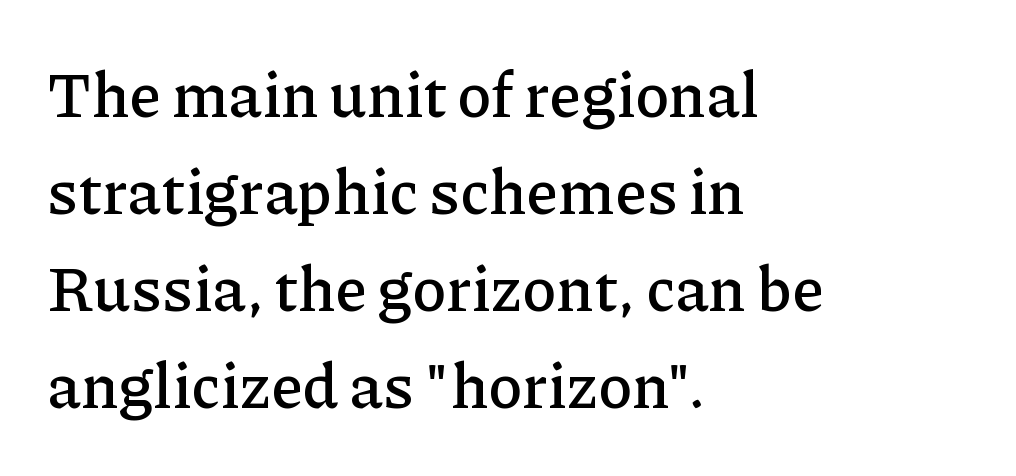
Q: Is the text italic (slanted)? A: No, it is upright.
Q: Is the typeface a serif or a sans-serif typeface? A: Serif.
Q: Is the text underlined? A: No.
Q: How is the paragraph aligned? A: Left-aligned.
Q: Is the spacing between letters normal or unusually wide? A: Normal.
Q: Is the spacing between lines tight, normal or loose? A: Normal.
Q: Width (condensed, normal, or wide)? A: Normal.
Q: Stroke contrast? A: Low.
Q: x-height? A: Medium.
Q: Monospaced? A: No.
